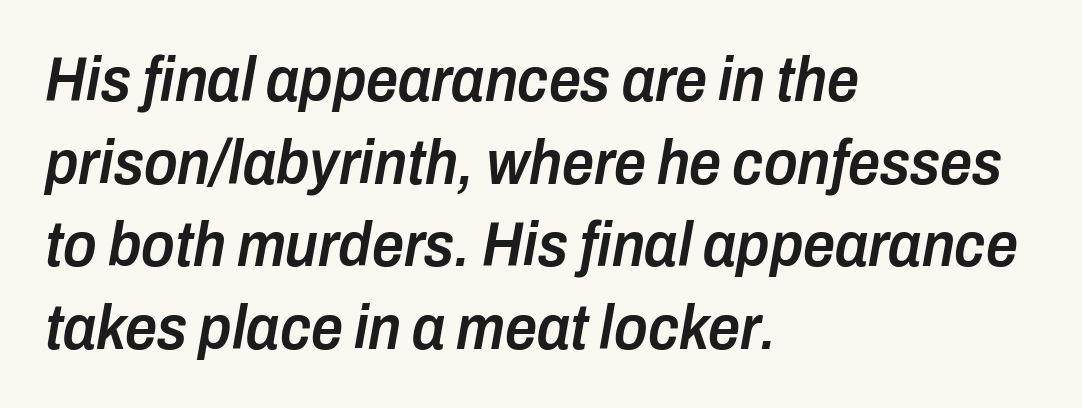
Q: Is the text bold? A: Semi-bold.
Q: Is the text italic (slanted)? A: Yes, it leans right by about 10 degrees.
Q: Is the text underlined? A: No.
Q: How is the paragraph aligned? A: Left-aligned.
Q: Is the spacing between letters normal or unusually wide? A: Normal.
Q: Is the spacing between lines tight, normal or loose? A: Normal.
Q: Width (condensed, normal, or wide)? A: Condensed.
Q: Stroke contrast? A: Low.
Q: x-height? A: Medium.
Q: Monospaced? A: No.
